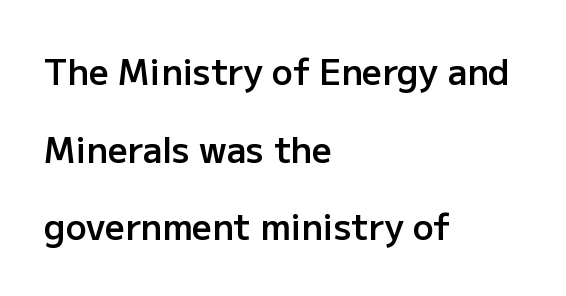
Q: Is the text bold? A: Semi-bold.
Q: Is the text italic (slanted)? A: No, it is upright.
Q: Is the typeface a serif or a sans-serif typeface? A: Sans-serif.
Q: Is the text underlined? A: No.
Q: How is the paragraph aligned? A: Left-aligned.
Q: Is the spacing between letters normal or unusually wide? A: Normal.
Q: Is the spacing between lines tight, normal or loose? A: Loose.
Q: Width (condensed, normal, or wide)? A: Normal.
Q: Stroke contrast? A: Low.
Q: x-height? A: Medium.
Q: Monospaced? A: No.
